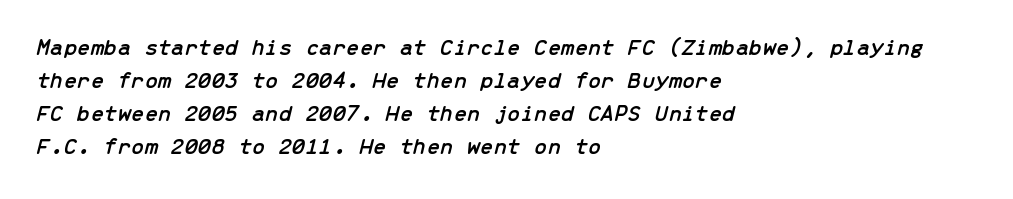
The image shows 24 px text type, italic (leaning right); set left-aligned, normal line spacing (1.38x), normal letter spacing, not underlined.
